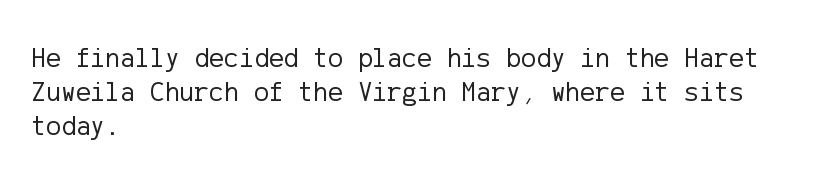
The image shows 28 px regular-weight sans-serif type, upright; set left-aligned, line spacing 1.21x, normal letter spacing, not underlined; low stroke contrast and a medium x-height.
